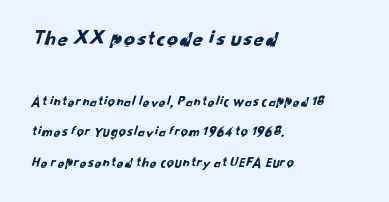
{"underline": "no", "align": "left", "line_spacing": "loose", "line_spacing_ratio": 2.18, "letter_spacing": "normal", "letter_spacing_em": 0.0, "larger_block": "first", "size_ratio": 1.57, "glyph_px": 22}
